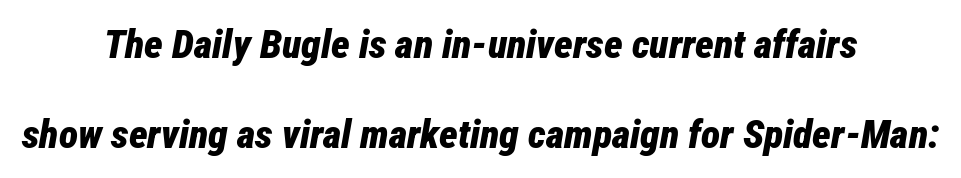
Q: Is the text bold? A: Yes.
Q: Is the text italic (slanted)? A: Yes, it leans right by about 12 degrees.
Q: Is the text underlined? A: No.
Q: How is the paragraph aligned? A: Centered.
Q: Is the spacing between letters normal or unusually wide? A: Normal.
Q: Is the spacing between lines tight, normal or loose? A: Loose.
Q: Width (condensed, normal, or wide)? A: Condensed.
Q: Stroke contrast? A: Low.
Q: x-height? A: Medium.
Q: Monospaced? A: No.
